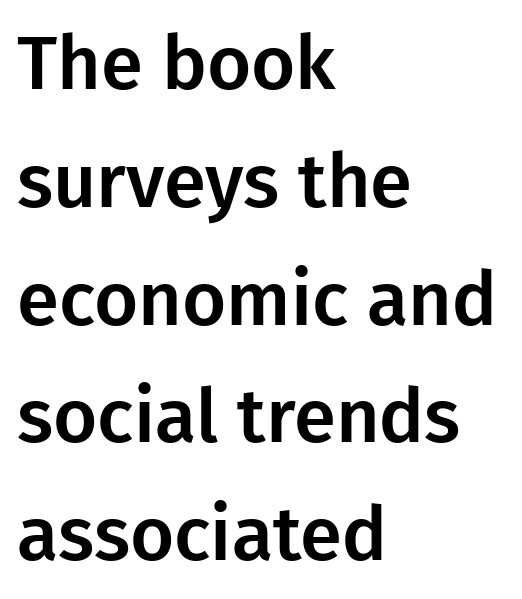
How would I describe the line gaps? Plain and ordinary. These lines stack with their left ends in a neat column. Examine the stroke ends and you'll find no serifs. How are the letters spaced? Ordinarily, with no added tracking. Italic? Not at all — the glyphs are vertical.
